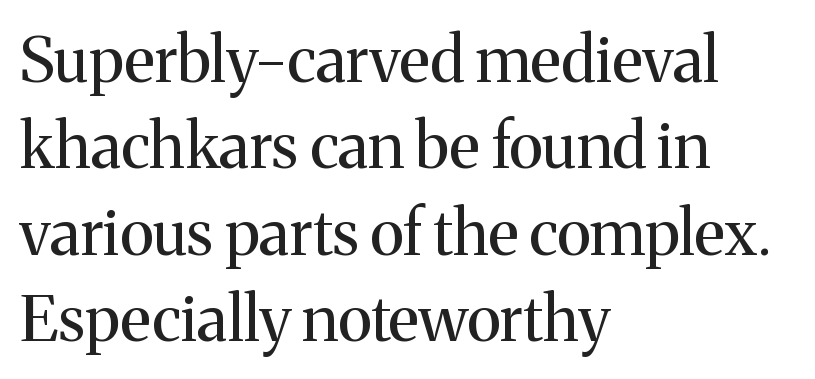
The image shows 63 px regular-weight serif type, upright; set left-aligned, normal line spacing (1.37x), normal letter spacing, not underlined; medium stroke contrast and a medium x-height.
